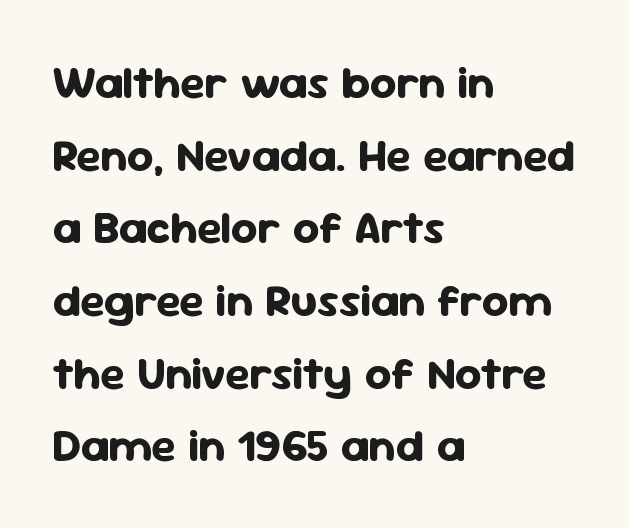
Character widths vary here, with narrow letters taking less room than wide ones. Letterform terminals end flat and unadorned throughout the passage. This sample uses plain, unmodified letter spacing. The passage shown is emphatically bold.
